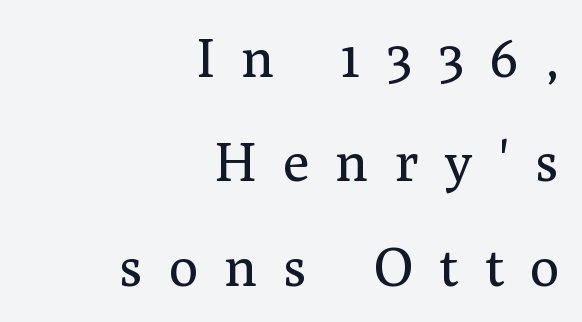
Q: Is the text bold? A: No.
Q: Is the text italic (slanted)? A: No, it is upright.
Q: Is the typeface a serif or a sans-serif typeface? A: Serif.
Q: Is the text underlined? A: No.
Q: How is the paragraph aligned? A: Right-aligned.
Q: Is the spacing between letters normal or unusually wide? A: Unusually wide.
Q: Is the spacing between lines tight, normal or loose? A: Loose.
Q: Width (condensed, normal, or wide)? A: Normal.
Q: Stroke contrast? A: Medium.
Q: x-height? A: Medium.
Q: Monospaced? A: No.
